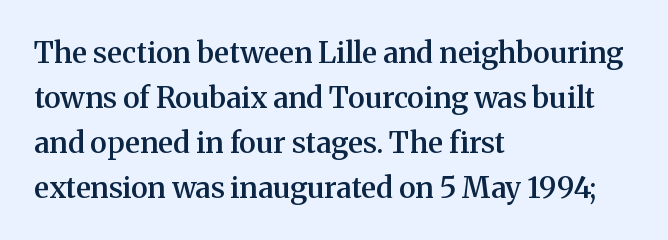
The image shows 29 px semibold serif type, upright; set left-aligned, normal line spacing (1.55x), normal letter spacing, not underlined; medium stroke contrast and a medium x-height.
